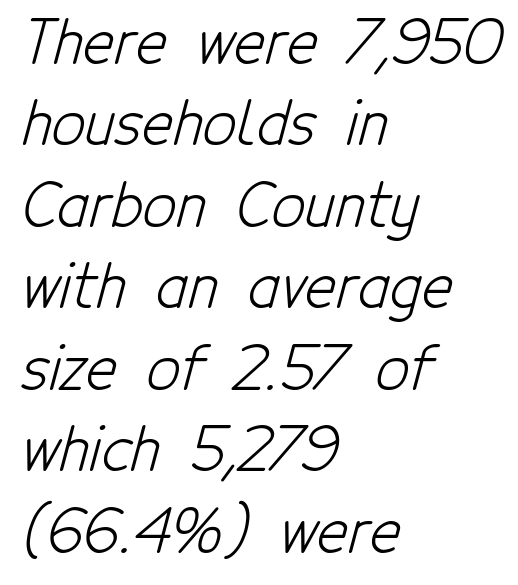
Each row of text sits above clean, open space. Spacing verdict: proportional, widths tailored to each character. The passage shown is not bold in any degree. Short and long lines alike share a common starting point at left. You could call the tracking neutral — neither tight nor loose. In terms of leading, this rendering sits right in the middle.
